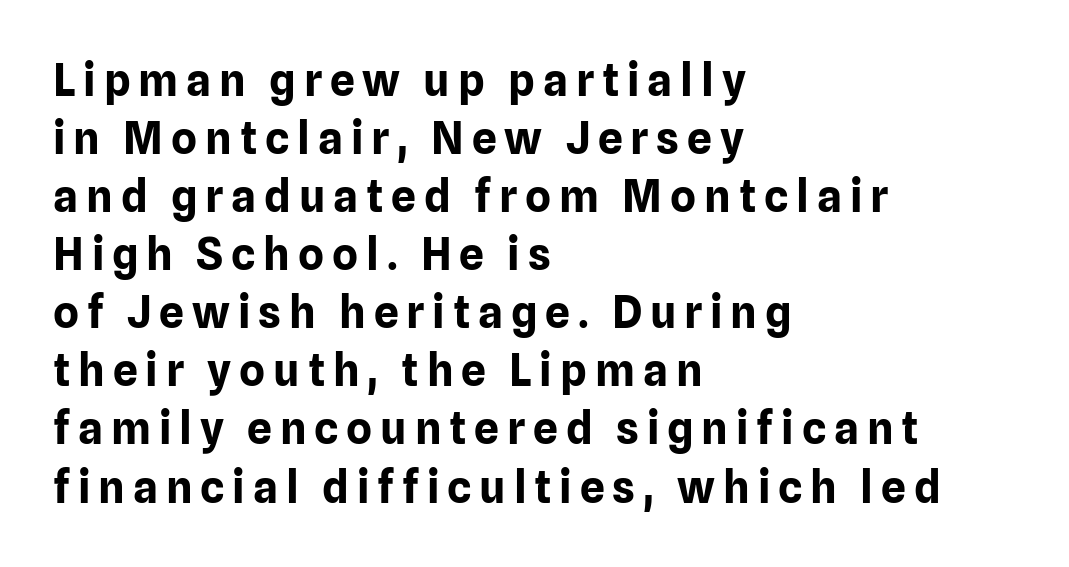
Thick stems and heavy bowls — unmistakably bold. Is this a fixed-width face? No — the glyphs have proportional, varying widths. No word sits above an underline. Notice how the passage keeps a crisp vertical edge on the left only.
